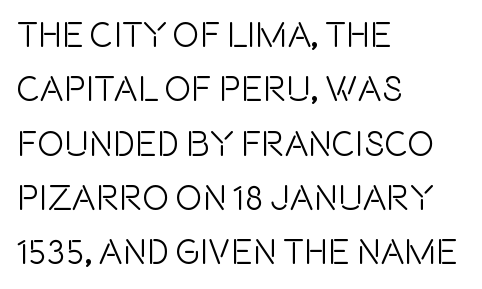
The image shows 36 px condensed sans-serif type, upright; set left-aligned, normal line spacing (1.51x), normal letter spacing, not underlined; a large x-height.
